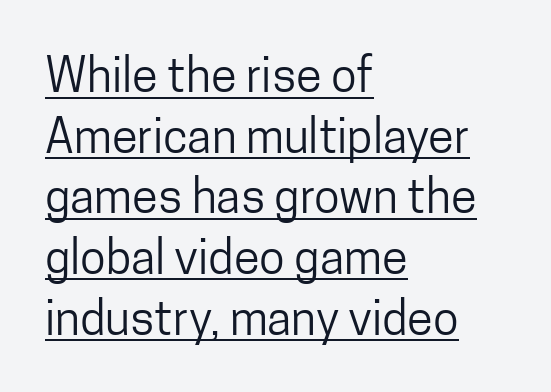
Q: Is the text bold? A: No.
Q: Is the text italic (slanted)? A: No, it is upright.
Q: Is the typeface a serif or a sans-serif typeface? A: Sans-serif.
Q: Is the text underlined? A: Yes.
Q: How is the paragraph aligned? A: Left-aligned.
Q: Is the spacing between letters normal or unusually wide? A: Normal.
Q: Is the spacing between lines tight, normal or loose? A: Normal.
Q: Width (condensed, normal, or wide)? A: Condensed.
Q: Stroke contrast? A: Low.
Q: x-height? A: Medium.
Q: Monospaced? A: No.
